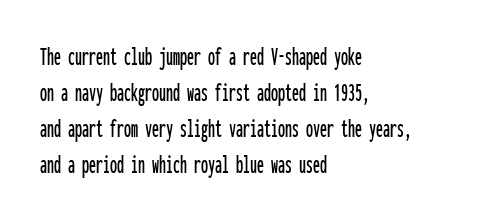
Note the uniform advance width — an 'i' takes as much space as an 'm'. The typeface chosen for these lines omits serifs. If you drew a ruler down the left edge, every line would touch it. A typesetter would call this leading conventional body-copy spacing.
